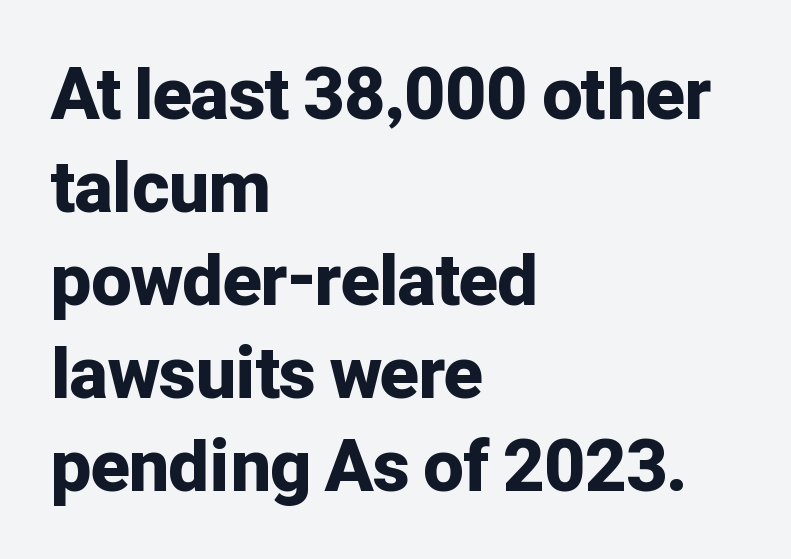
Q: Is the text bold? A: Yes.
Q: Is the text italic (slanted)? A: No, it is upright.
Q: Is the typeface a serif or a sans-serif typeface? A: Sans-serif.
Q: Is the text underlined? A: No.
Q: How is the paragraph aligned? A: Left-aligned.
Q: Is the spacing between letters normal or unusually wide? A: Normal.
Q: Is the spacing between lines tight, normal or loose? A: Normal.
Q: Width (condensed, normal, or wide)? A: Normal.
Q: Stroke contrast? A: Low.
Q: x-height? A: Medium.
Q: Monospaced? A: No.
